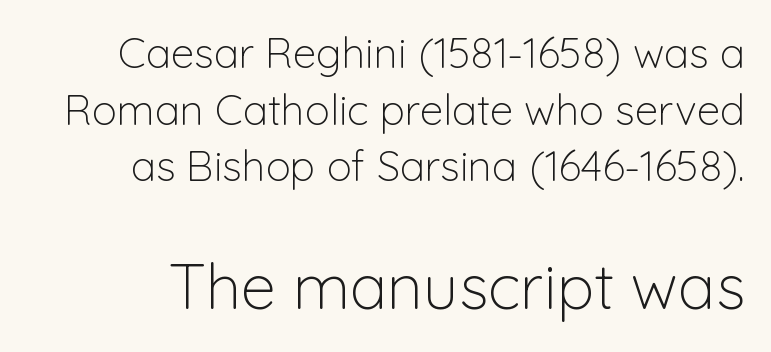
{"serif": "no", "italic": "no", "bold": "no", "weight": "light", "width": "normal", "stroke_contrast": "low", "x_height": "medium", "monospaced": "no", "underline": "no", "line_spacing": "normal", "line_spacing_ratio": 1.35, "letter_spacing": "normal", "letter_spacing_em": 0.0, "larger_block": "second", "size_ratio": 1.5, "glyph_px": 63}
